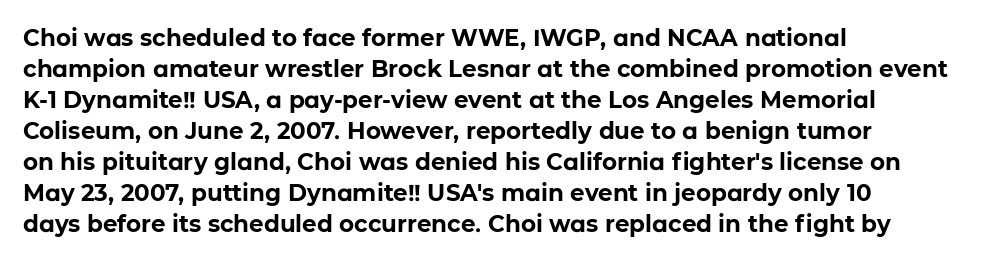
{"italic": "no", "bold": "yes", "underline": "no", "align": "left", "line_spacing": "normal", "line_spacing_ratio": 1.35, "letter_spacing": "normal", "letter_spacing_em": 0.0, "glyph_px": 23}
